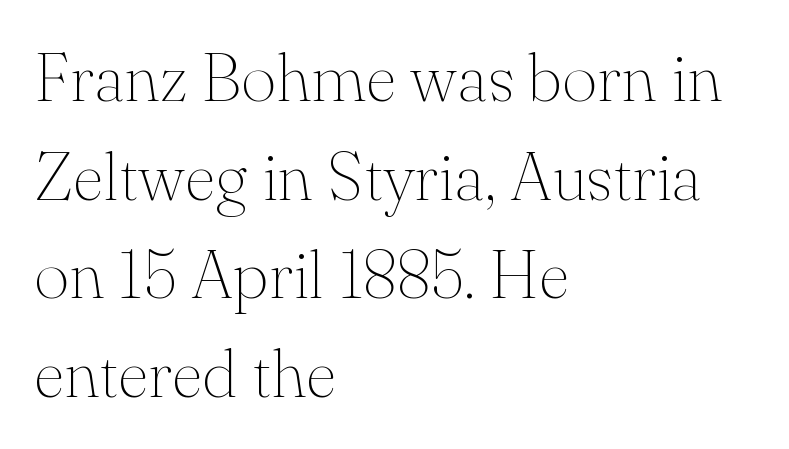
{"serif": "yes", "italic": "no", "bold": "no", "weight": "thin", "width": "normal", "stroke_contrast": "medium", "x_height": "small", "monospaced": "no", "underline": "no", "align": "left", "line_spacing": "normal", "line_spacing_ratio": 1.45, "letter_spacing": "normal", "letter_spacing_em": 0.0, "glyph_px": 68}
